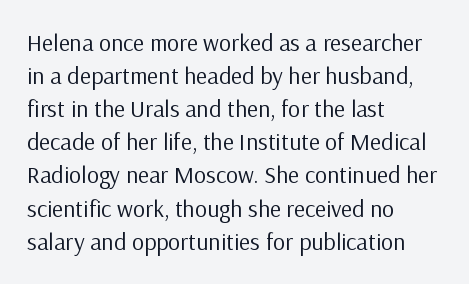
The image shows 24 px text type, upright; set left-aligned, normal line spacing (1.38x), normal letter spacing, not underlined.
